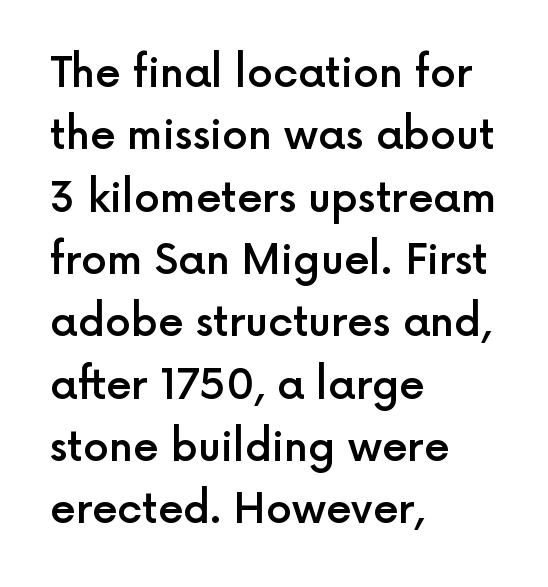
The image shows 41 px semibold sans-serif type, upright; set left-aligned, normal line spacing (1.52x), normal letter spacing, not underlined; a medium x-height.
